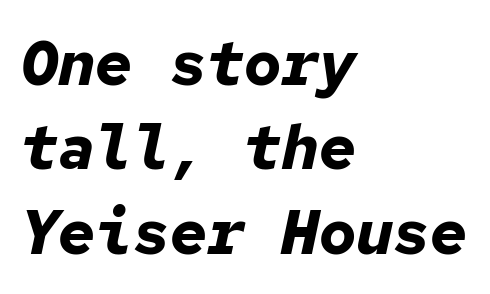
Q: Is the text bold? A: Yes.
Q: Is the text italic (slanted)? A: Yes, it leans right by about 12 degrees.
Q: Is the text underlined? A: No.
Q: How is the paragraph aligned? A: Left-aligned.
Q: Is the spacing between letters normal or unusually wide? A: Normal.
Q: Is the spacing between lines tight, normal or loose? A: Normal.
Q: Width (condensed, normal, or wide)? A: Normal.
Q: Stroke contrast? A: Low.
Q: x-height? A: Medium.
Q: Monospaced? A: Yes.
